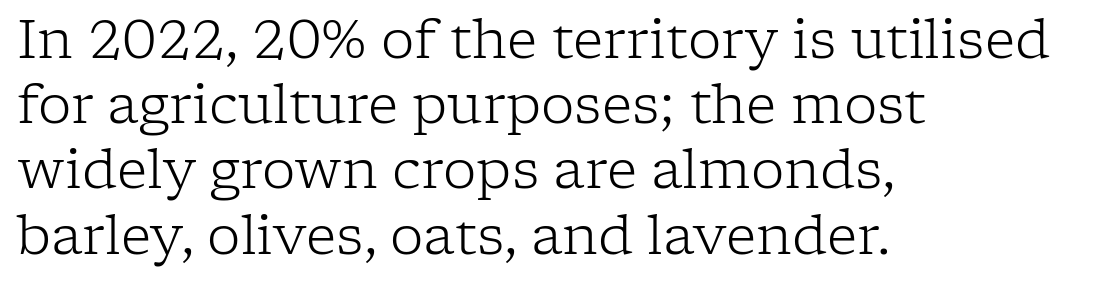
Q: Is the text bold? A: No.
Q: Is the text italic (slanted)? A: No, it is upright.
Q: Is the typeface a serif or a sans-serif typeface? A: Serif.
Q: Is the text underlined? A: No.
Q: How is the paragraph aligned? A: Left-aligned.
Q: Is the spacing between letters normal or unusually wide? A: Normal.
Q: Width (condensed, normal, or wide)? A: Normal.
Q: Stroke contrast? A: Low.
Q: x-height? A: Medium.
Q: Monospaced? A: No.
